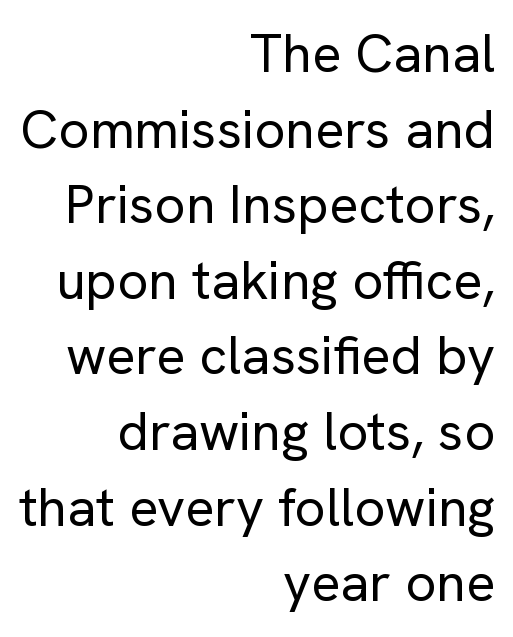
The image shows 54 px regular-weight sans-serif type, upright; set right-aligned, normal line spacing (1.4x), normal letter spacing, not underlined; low stroke contrast and a medium x-height.
